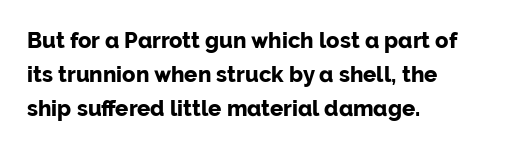
The image shows 22 px bold type, upright; set left-aligned, normal line spacing (1.54x), normal letter spacing, not underlined.
